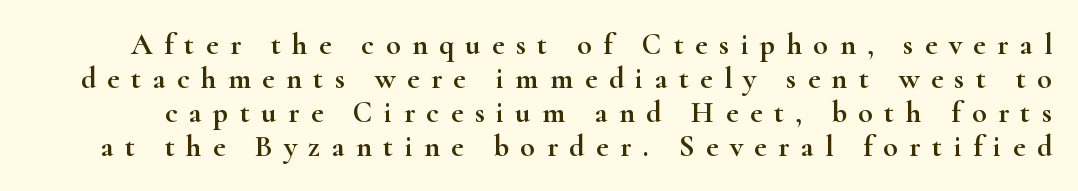
Vertical spacing — tight. Quick note: underline off. Does the type have serifs? Yes, each stem ends in a small foot. Is this a fixed-width face? No — the glyphs have proportional, varying widths.
